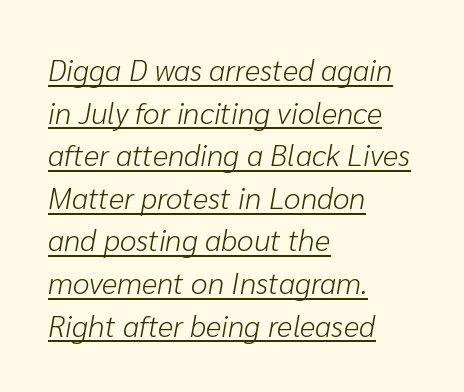
{"italic": "yes", "lean": "right", "slant_degrees": 10, "bold": "no", "weight": "light", "width": "normal", "stroke_contrast": "low", "x_height": "medium", "monospaced": "no", "underline": "yes", "align": "left", "line_spacing": "normal", "line_spacing_ratio": 1.42, "letter_spacing": "normal", "letter_spacing_em": 0.0, "glyph_px": 30}
